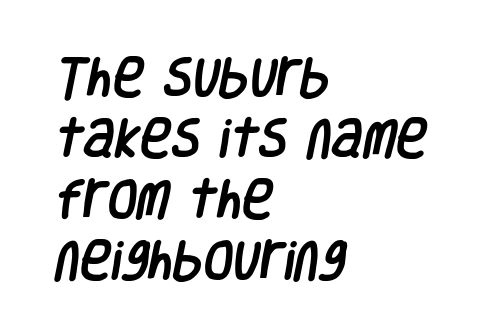
Q: Is the typeface a serif or a sans-serif typeface? A: Sans-serif.
Q: Is the text underlined? A: No.
Q: How is the paragraph aligned? A: Left-aligned.
Q: Is the spacing between letters normal or unusually wide? A: Normal.
Q: Is the spacing between lines tight, normal or loose? A: Normal.
Q: Width (condensed, normal, or wide)? A: Condensed.
Q: Stroke contrast? A: Low.
Q: x-height? A: Large.
Q: Monospaced? A: No.
